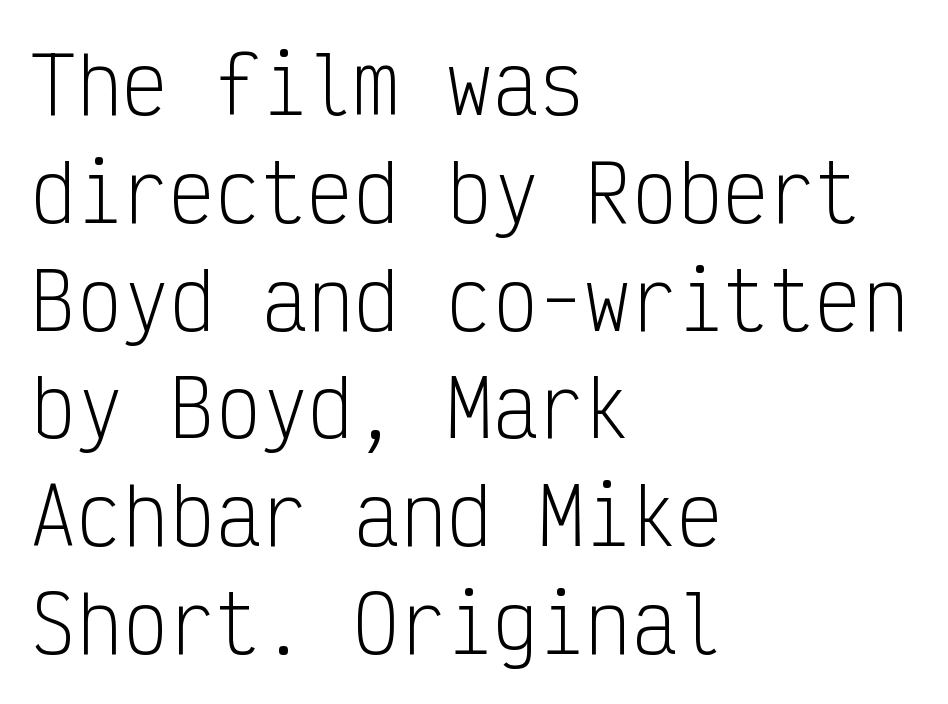
Q: Is the text bold? A: No.
Q: Is the text italic (slanted)? A: No, it is upright.
Q: Is the typeface a serif or a sans-serif typeface? A: Sans-serif.
Q: Is the text underlined? A: No.
Q: How is the paragraph aligned? A: Left-aligned.
Q: Is the spacing between letters normal or unusually wide? A: Normal.
Q: Is the spacing between lines tight, normal or loose? A: Normal.
Q: Width (condensed, normal, or wide)? A: Condensed.
Q: Stroke contrast? A: Low.
Q: x-height? A: Medium.
Q: Monospaced? A: Yes.
